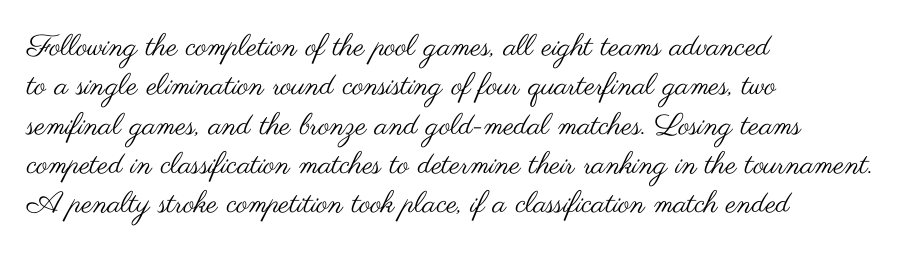
The image shows 30 px regular-weight, wide sans-serif type; set left-aligned, normal line spacing (1.31x), normal letter spacing, not underlined; medium stroke contrast and a small x-height.
